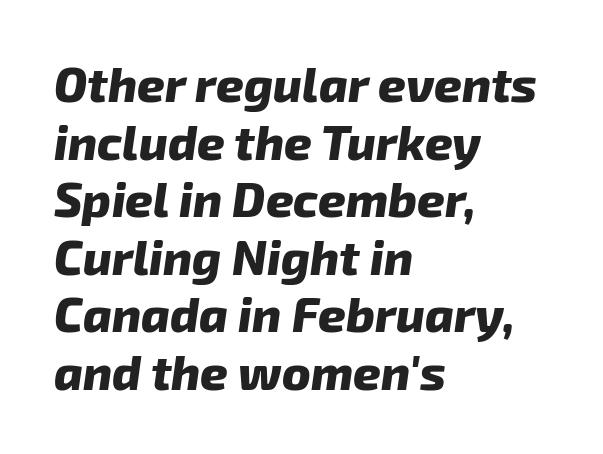
Line starts are locked; line ends wander. How are the letters spaced? Ordinarily, with no added tracking. The face used here has the dense, thick strokes of a bold. Each row of text sits above clean, open space. Is this a fixed-width face? No — the glyphs have proportional, varying widths. You can tell it's italic because the verticals aren't actually vertical.
